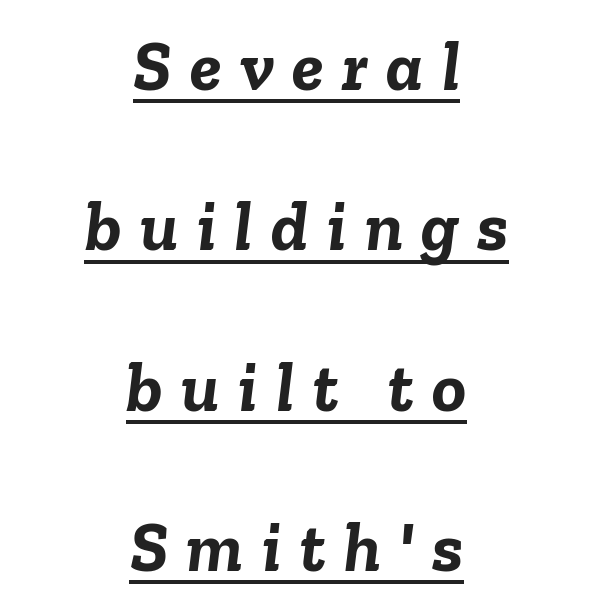
Q: Is the text bold? A: Yes.
Q: Is the text italic (slanted)? A: Yes, it leans right by about 6 degrees.
Q: Is the text underlined? A: Yes.
Q: How is the paragraph aligned? A: Centered.
Q: Is the spacing between letters normal or unusually wide? A: Unusually wide.
Q: Is the spacing between lines tight, normal or loose? A: Loose.
Q: Width (condensed, normal, or wide)? A: Normal.
Q: Stroke contrast? A: Low.
Q: x-height? A: Medium.
Q: Monospaced? A: No.
